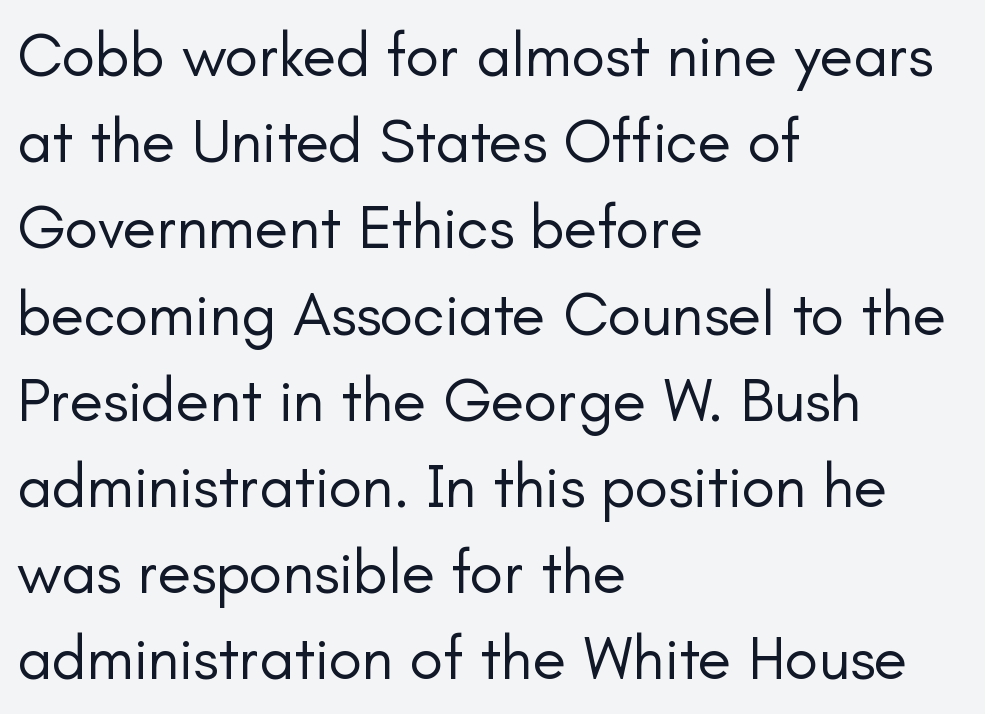
The image shows 62 px regular-weight sans-serif type, upright; set left-aligned, normal line spacing (1.39x), normal letter spacing, not underlined; low stroke contrast and a small x-height.
